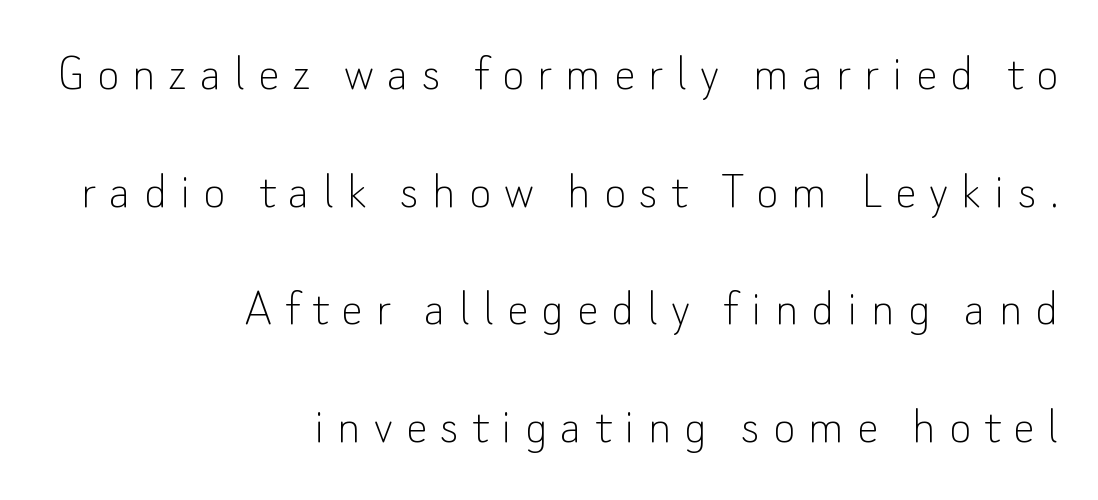
{"serif": "no", "italic": "no", "bold": "no", "weight": "thin", "width": "normal", "stroke_contrast": "low", "x_height": "small", "monospaced": "no", "underline": "no", "align": "right", "line_spacing": "loose", "line_spacing_ratio": 2.18, "letter_spacing": "wide", "letter_spacing_em": 0.24, "glyph_px": 54}
